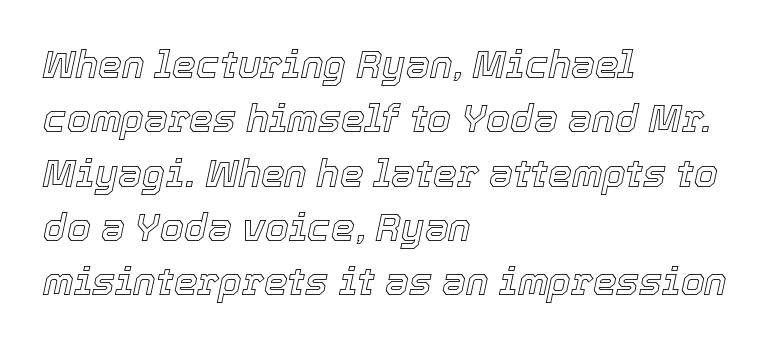
{"italic": "yes", "lean": "right", "slant_degrees": 12, "width": "normal", "x_height": "medium", "monospaced": "no", "underline": "no", "align": "left", "line_spacing": "normal", "line_spacing_ratio": 1.43, "letter_spacing": "normal", "letter_spacing_em": 0.0, "glyph_px": 38}
